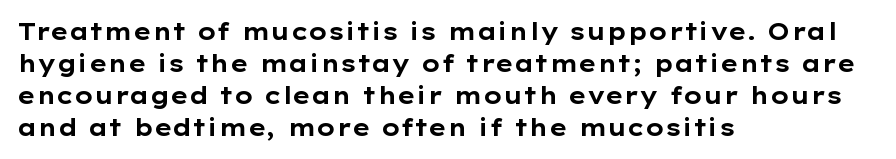
Compared with typical paragraphs, the rows here are spaced about the same. In terms of posture, this sample is upright. You'd pick this weight for a headline — it's a proper bold. Typeset ragged right — the left edge is the straight one.
